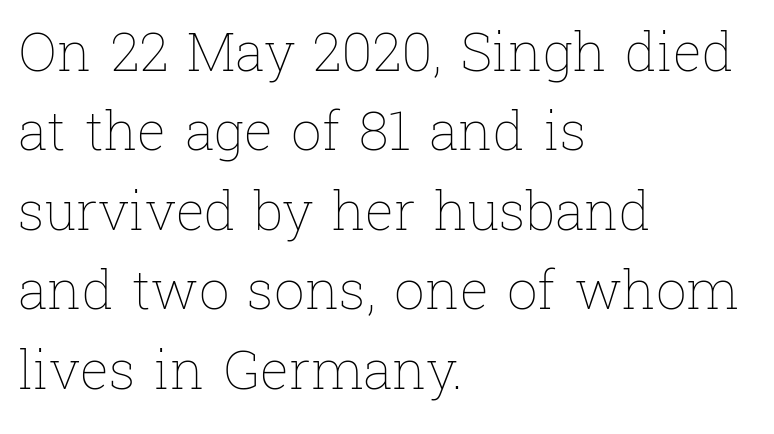
The image shows 54 px thin type, upright; set left-aligned, normal line spacing (1.47x), normal letter spacing, not underlined; low stroke contrast and a medium x-height.
